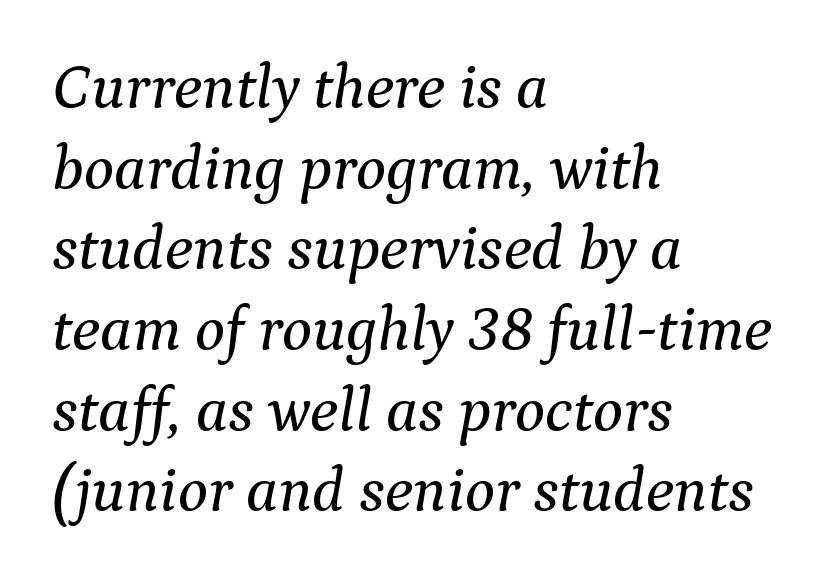
The image shows 63 px serif type, italic (leaning right); set left-aligned, normal line spacing (1.28x), normal letter spacing, not underlined; medium stroke contrast and a medium x-height.
